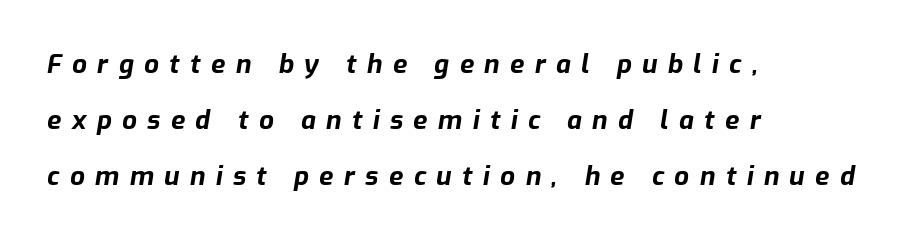
{"italic": "yes", "lean": "right", "slant_degrees": 9, "bold": "yes", "underline": "no", "align": "left", "line_spacing": "loose", "line_spacing_ratio": 2.15, "letter_spacing": "wide", "letter_spacing_em": 0.4, "glyph_px": 26}
